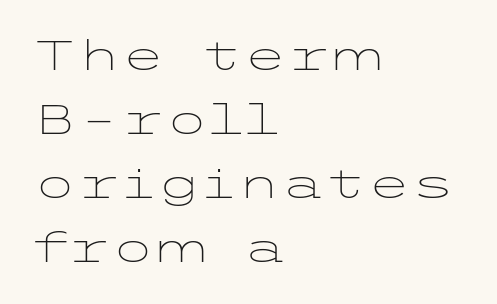
Q: Is the text bold? A: No.
Q: Is the text italic (slanted)? A: No, it is upright.
Q: Is the typeface a serif or a sans-serif typeface? A: Sans-serif.
Q: Is the text underlined? A: No.
Q: How is the paragraph aligned? A: Left-aligned.
Q: Is the spacing between letters normal or unusually wide? A: Normal.
Q: Is the spacing between lines tight, normal or loose? A: Normal.
Q: Width (condensed, normal, or wide)? A: Wide.
Q: Stroke contrast? A: Low.
Q: x-height? A: Medium.
